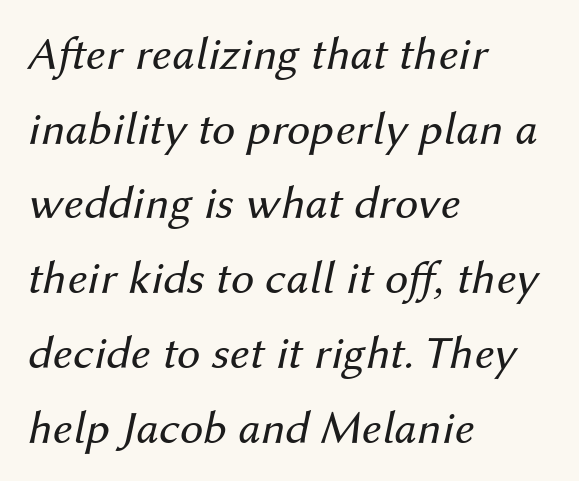
{"italic": "yes", "lean": "right", "slant_degrees": 12, "bold": "no", "weight": "regular", "width": "normal", "stroke_contrast": "medium", "x_height": "medium", "monospaced": "no", "underline": "no", "align": "left", "line_spacing": "normal", "line_spacing_ratio": 1.59, "letter_spacing": "normal", "letter_spacing_em": 0.0, "glyph_px": 47}
